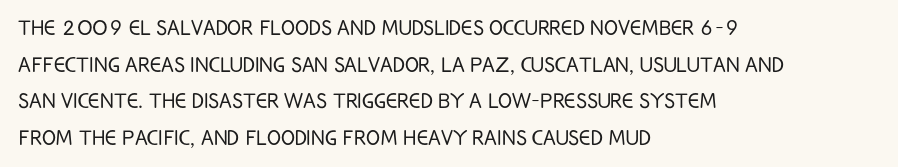
{"italic": "no", "bold": "no", "underline": "no", "align": "left", "line_spacing": "normal", "line_spacing_ratio": 1.41, "letter_spacing": "normal", "letter_spacing_em": 0.0, "glyph_px": 26}
